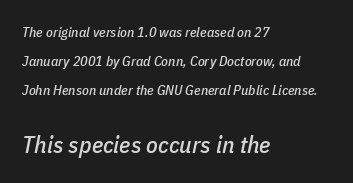
Q: Is the text italic (slanted)? A: Yes, it leans right by about 11 degrees.
Q: Is the text underlined? A: No.
Q: How is the paragraph aligned? A: Left-aligned.
Q: Is the spacing between letters normal or unusually wide? A: Normal.
Q: Is the spacing between lines tight, normal or loose? A: Loose.
Q: Which block of text is set in a larger size, the first (top) or the second (bottom)? A: The second (bottom) one.
